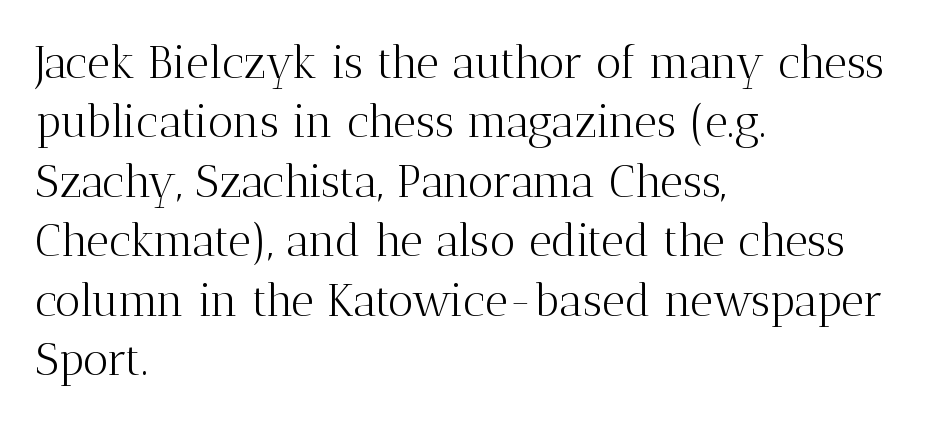
The image shows 45 px light serif type, upright; set left-aligned, normal line spacing (1.32x), normal letter spacing, not underlined; medium stroke contrast and a medium x-height.
